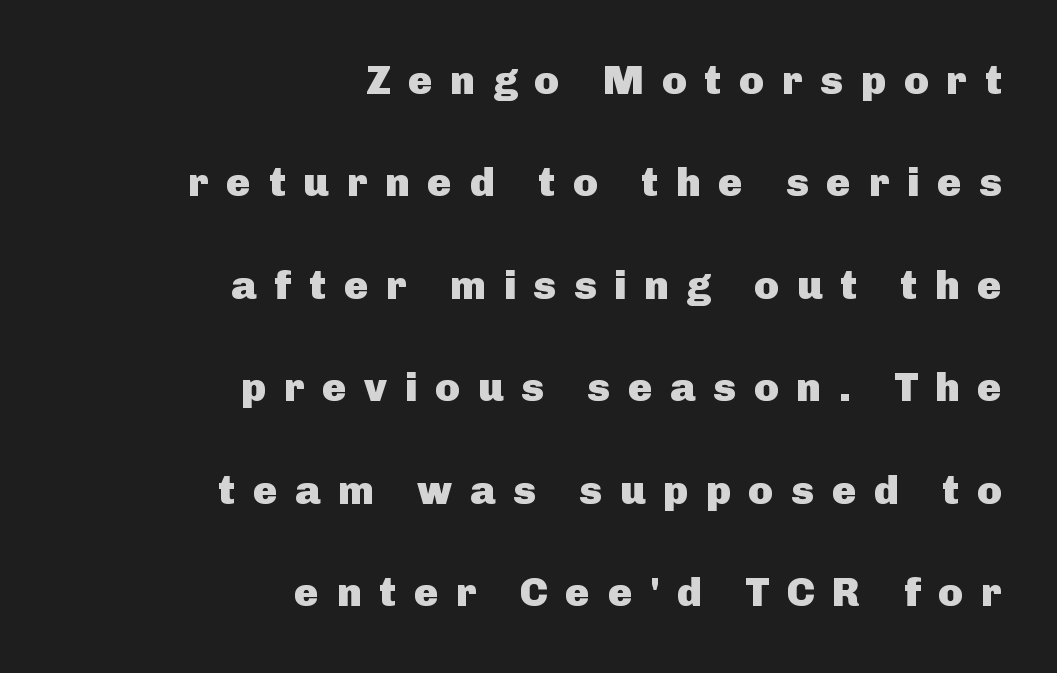
{"serif": "no", "italic": "no", "bold": "yes", "weight": "heavy", "width": "normal", "stroke_contrast": "low", "x_height": "medium", "monospaced": "no", "underline": "no", "align": "right", "line_spacing": "loose", "line_spacing_ratio": 2.5, "letter_spacing": "wide", "letter_spacing_em": 0.43, "glyph_px": 41}
